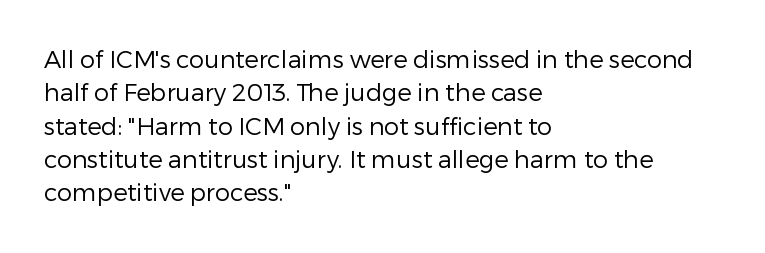
{"italic": "no", "bold": "no", "underline": "no", "align": "left", "line_spacing": "normal", "line_spacing_ratio": 1.39, "letter_spacing": "normal", "letter_spacing_em": 0.0, "glyph_px": 24}
